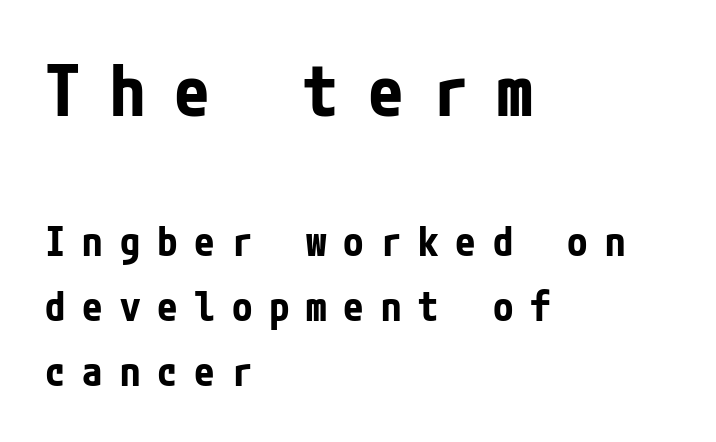
Q: Is the text bold? A: Yes.
Q: Is the text italic (slanted)? A: No, it is upright.
Q: Is the typeface a serif or a sans-serif typeface? A: Sans-serif.
Q: Is the text underlined? A: No.
Q: How is the paragraph aligned? A: Left-aligned.
Q: Is the spacing between letters normal or unusually wide? A: Unusually wide.
Q: Is the spacing between lines tight, normal or loose? A: Normal.
Q: Which block of text is set in a larger size, the first (top) or the second (bottom)? A: The first (top) one.
Q: Width (condensed, normal, or wide)? A: Condensed.
Q: Stroke contrast? A: Low.
Q: x-height? A: Medium.
